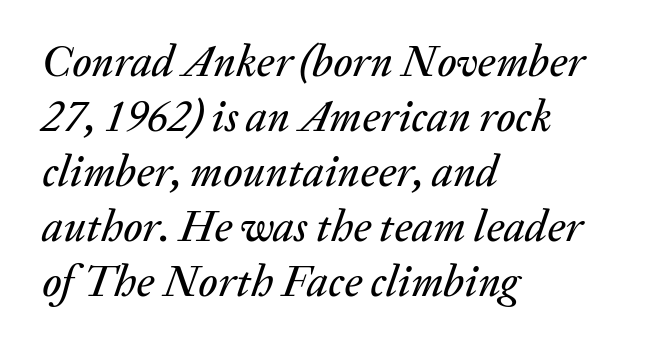
{"italic": "yes", "lean": "right", "slant_degrees": 20, "width": "normal", "stroke_contrast": "medium", "x_height": "medium", "monospaced": "no", "underline": "no", "align": "left", "line_spacing": "normal", "line_spacing_ratio": 1.25, "letter_spacing": "normal", "letter_spacing_em": 0.0, "glyph_px": 44}
